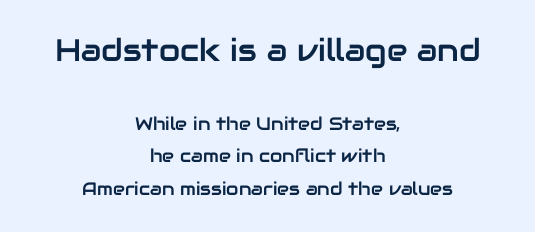
You can tell it's not italic because the verticals are truly vertical. Between one letter and the next there's only the usual sliver of space. Spacing verdict: proportional, widths tailored to each character. The whitespace from short lines is split evenly between both sides. This rendering features lettering with no underline.
